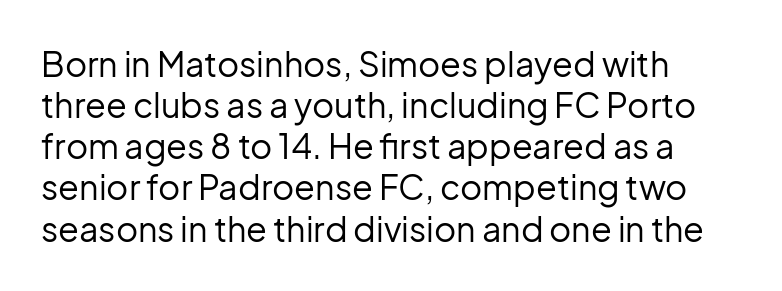
{"serif": "no", "italic": "no", "bold": "no", "weight": "regular", "width": "normal", "stroke_contrast": "low", "x_height": "medium", "monospaced": "no", "underline": "no", "align": "left", "line_spacing_ratio": 1.21, "letter_spacing": "normal", "letter_spacing_em": 0.0, "glyph_px": 34}
